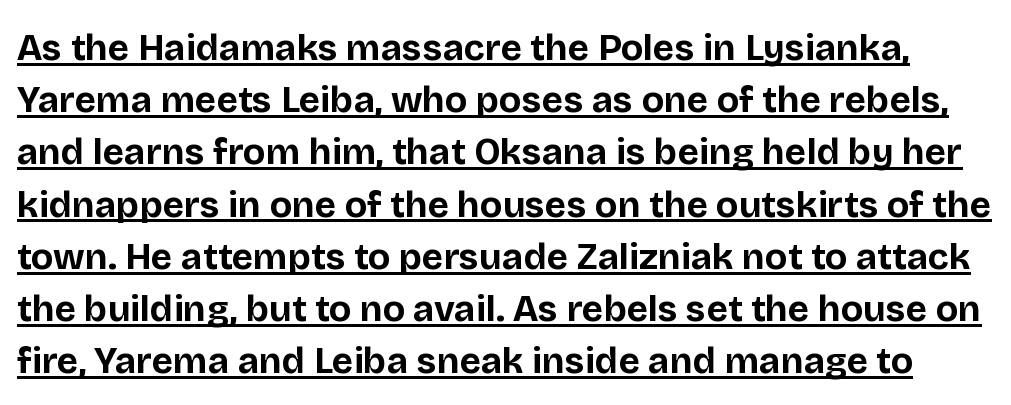
The letters stand upright; this is a roman face. The leading is moderate, giving the passage an even texture. The type family on display is of the sans-serif kind. Standard letterfit; no display-style spreading of the glyphs. This sample has the flowing, uneven cadence of proportional lettering.
